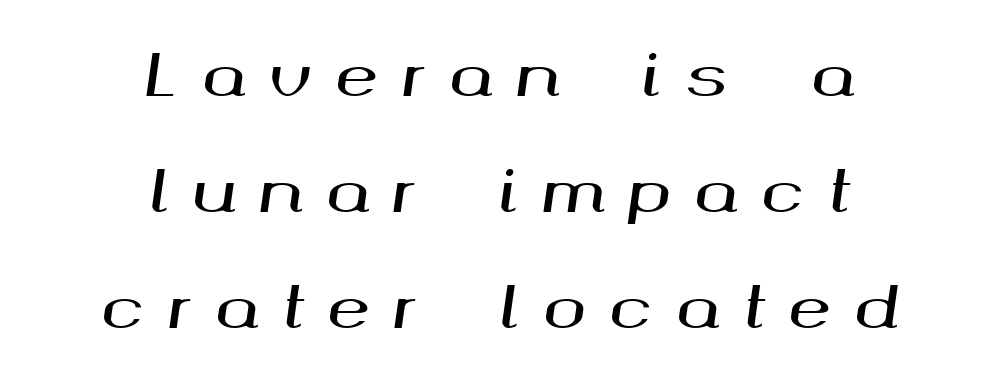
Is the block centered? Yes — each line is placed symmetrically about the middle. The passage shown is typed in a proportional face where columns would drift. Rows of type keep a wide berth in the vertical direction. Someone cranked the tracking dial way up on this one. Underline: absent.
